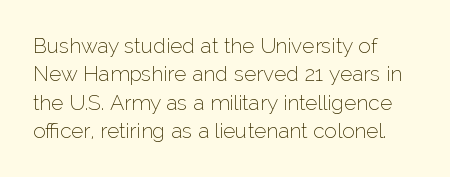
Q: Is the text bold? A: No.
Q: Is the text italic (slanted)? A: No, it is upright.
Q: Is the text underlined? A: No.
Q: How is the paragraph aligned? A: Left-aligned.
Q: Is the spacing between letters normal or unusually wide? A: Normal.
Q: Is the spacing between lines tight, normal or loose? A: Normal.
